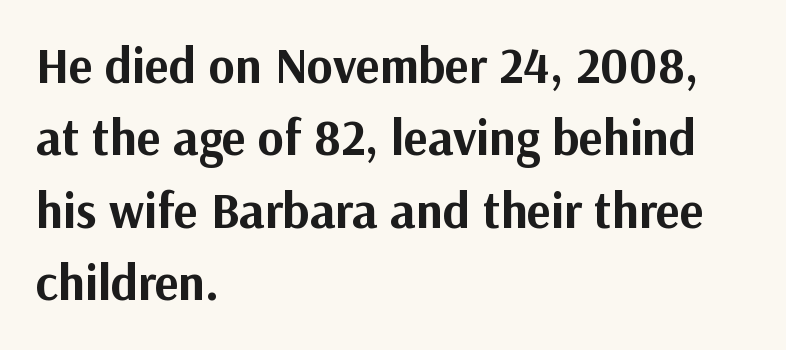
Q: Is the text bold? A: Yes.
Q: Is the text italic (slanted)? A: No, it is upright.
Q: Is the typeface a serif or a sans-serif typeface? A: Sans-serif.
Q: Is the text underlined? A: No.
Q: How is the paragraph aligned? A: Left-aligned.
Q: Is the spacing between letters normal or unusually wide? A: Normal.
Q: Is the spacing between lines tight, normal or loose? A: Normal.
Q: Width (condensed, normal, or wide)? A: Normal.
Q: Stroke contrast? A: Medium.
Q: x-height? A: Medium.
Q: Monospaced? A: No.
